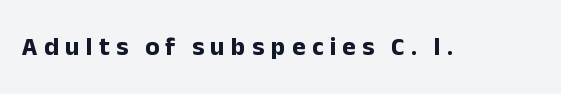
Q: Is the text bold? A: Yes.
Q: Is the text italic (slanted)? A: No, it is upright.
Q: Is the text underlined? A: No.
Q: Is the spacing between letters normal or unusually wide? A: Unusually wide.
